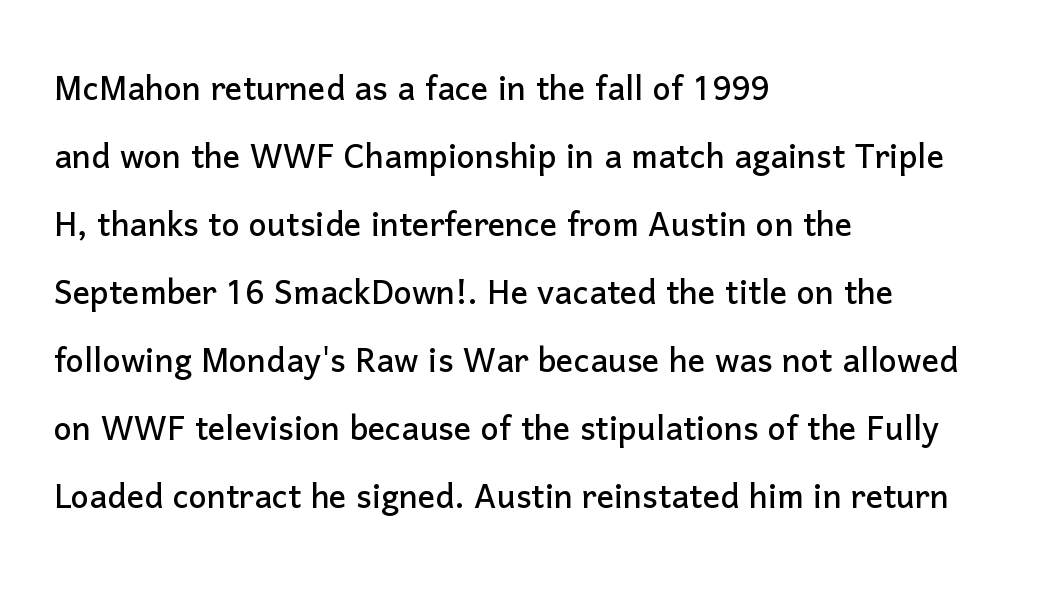
Q: Is the text italic (slanted)? A: No, it is upright.
Q: Is the typeface a serif or a sans-serif typeface? A: Sans-serif.
Q: Is the text underlined? A: No.
Q: How is the paragraph aligned? A: Left-aligned.
Q: Is the spacing between letters normal or unusually wide? A: Normal.
Q: Is the spacing between lines tight, normal or loose? A: Normal.
Q: Width (condensed, normal, or wide)? A: Normal.
Q: Stroke contrast? A: Low.
Q: x-height? A: Medium.
Q: Monospaced? A: No.
